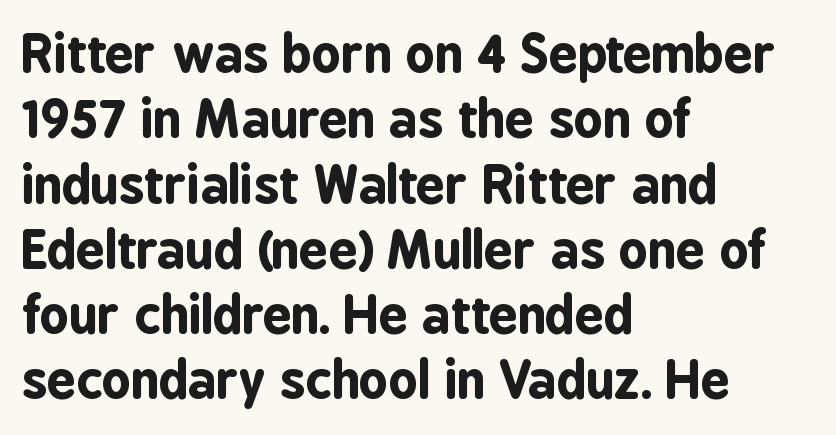
The image shows 51 px bold, condensed sans-serif type, upright; set left-aligned, normal line spacing (1.28x), normal letter spacing, not underlined; low stroke contrast and a medium x-height.
